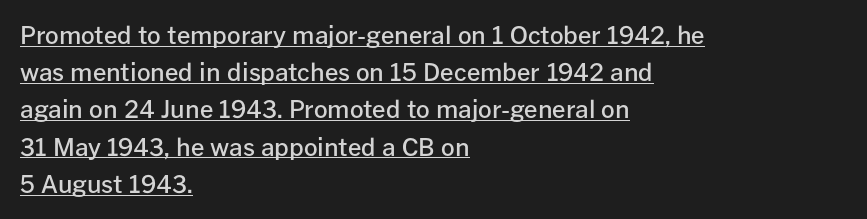
Evenly set lines give the paragraph a standard silhouette. Italic: no, the glyphs are upright roman. Caption: multi-line text, flush left, ragged right. The type is set solid horizontally, with unmodified tracking.
